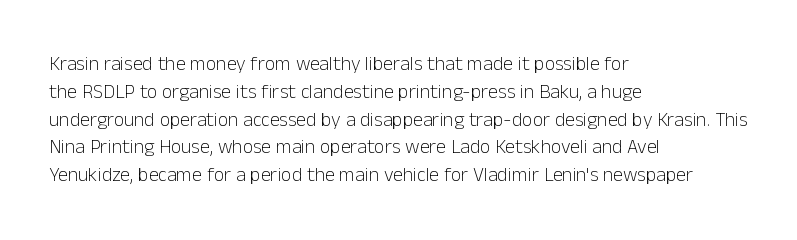
{"italic": "no", "bold": "no", "underline": "no", "align": "left", "line_spacing": "normal", "line_spacing_ratio": 1.39, "letter_spacing": "normal", "letter_spacing_em": 0.0, "glyph_px": 20}
